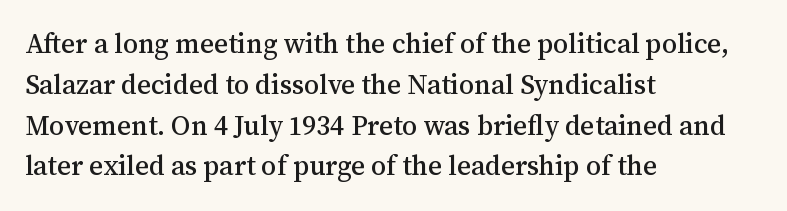
The image shows 27 px text type, upright; set left-aligned, normal line spacing (1.51x), normal letter spacing, not underlined.
